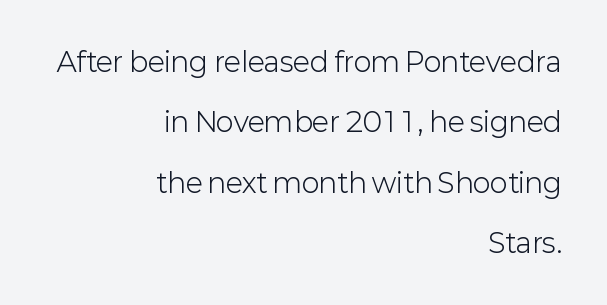
The image shows 27 px text type, upright; set right-aligned, loose line spacing (2.24x), normal letter spacing, not underlined.
